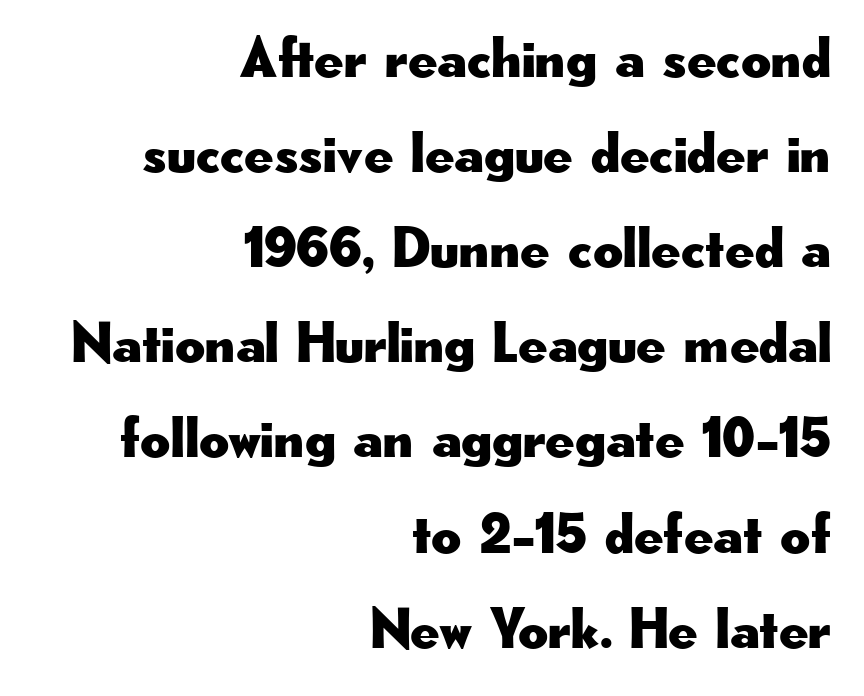
Q: Is the text italic (slanted)? A: No, it is upright.
Q: Is the typeface a serif or a sans-serif typeface? A: Sans-serif.
Q: Is the text underlined? A: No.
Q: How is the paragraph aligned? A: Right-aligned.
Q: Is the spacing between letters normal or unusually wide? A: Normal.
Q: Is the spacing between lines tight, normal or loose? A: Normal.
Q: Width (condensed, normal, or wide)? A: Wide.
Q: Stroke contrast? A: Low.
Q: x-height? A: Small.
Q: Monospaced? A: No.
